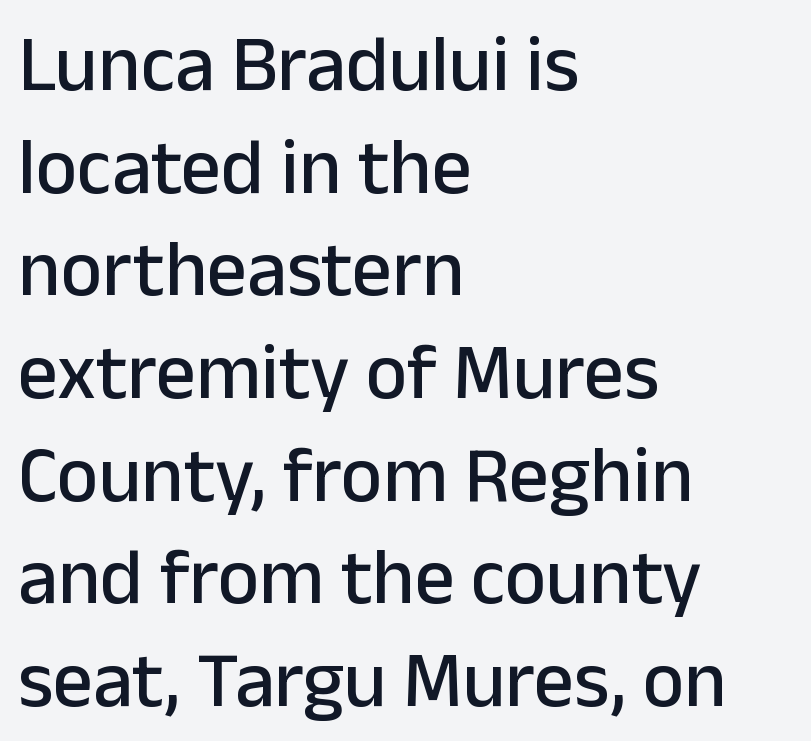
A typesetter would call this zero additional tracking. Font category for this specimen: sans-serif. A classic flush-left, rag-right setting is used for this passage. Anything drawn beneath the words? Only blank space. Character widths vary here, with narrow letters taking less room than wide ones.
